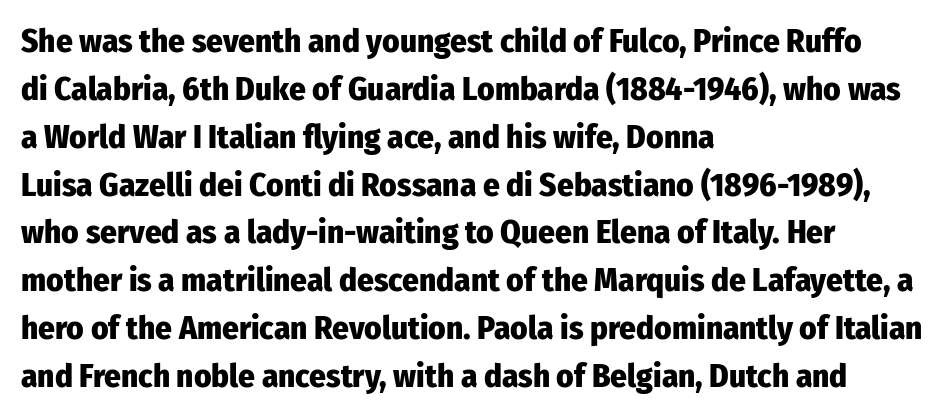
The image shows 33 px heavy, condensed sans-serif type, upright; set left-aligned, normal line spacing (1.45x), normal letter spacing, not underlined; low stroke contrast and a medium x-height.
